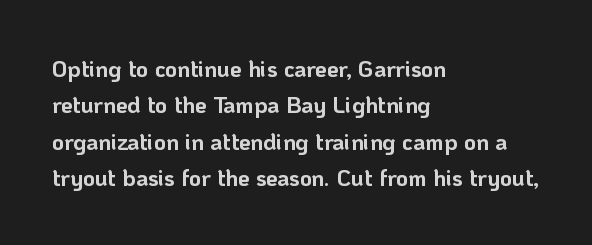
The text block is weighted toward the left margin, trailing off unevenly rightward. These lines carry a lot of weight — the face is fully bold. The letters stand upright; this is a roman face. Each row of text sits above clean, open space. This rendering leaves character spacing at its baseline value.
